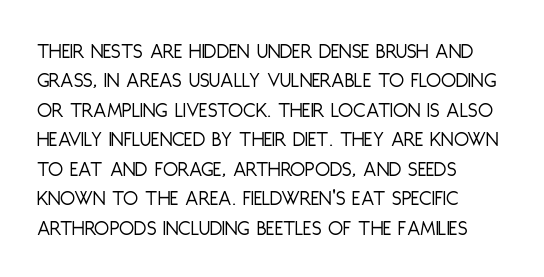
{"italic": "no", "bold": "no", "underline": "no", "align": "left", "line_spacing": "normal", "line_spacing_ratio": 1.34, "letter_spacing": "normal", "letter_spacing_em": 0.0, "glyph_px": 22}
